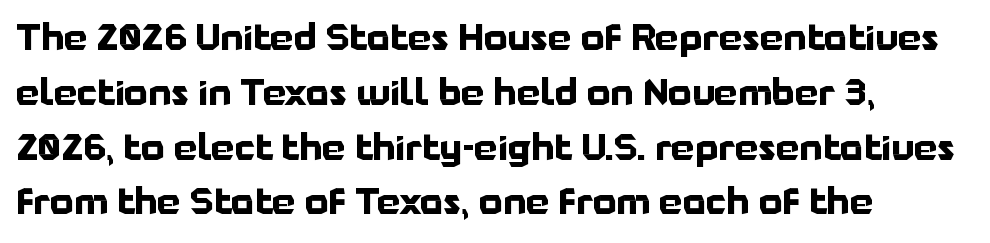
Notice how thick the strokes are: this is what a full bold looks like. The type sits square on the baseline with zero lean. Lines of text with bare space underneath. Vertically, the passage feels balanced, rows spaced as you'd expect. Spacing between characters is what you'd get straight out of the box. In terms of letterform style, serifs are entirely absent.
